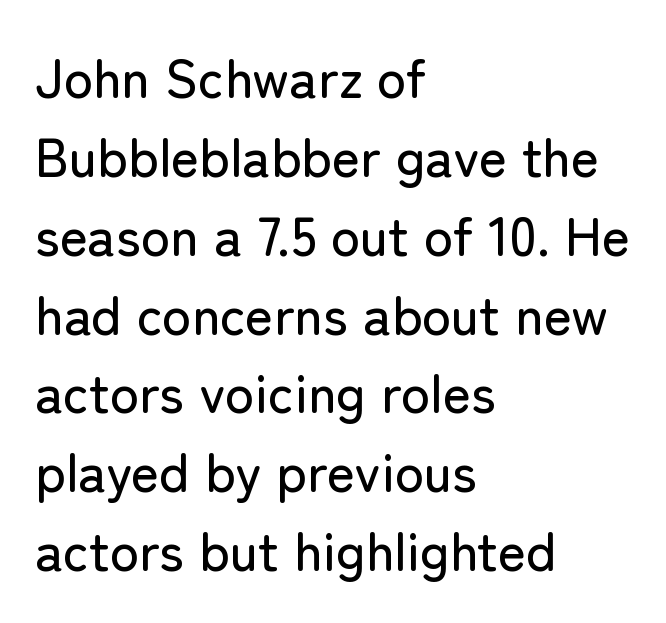
Caption: standard tracking, unaltered. Line beginnings align vertically; line endings do not. Do the letters lean? They stand straight. I'd call this a sans setting — the letters go barefoot. A clean baseline with only descenders dipping below it. The rendering uses a moderate line-height, typical for paragraphs.
